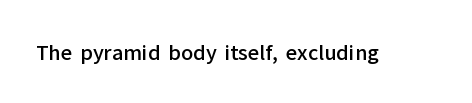
The image shows 20 px text type, upright; set normal letter spacing, not underlined.
